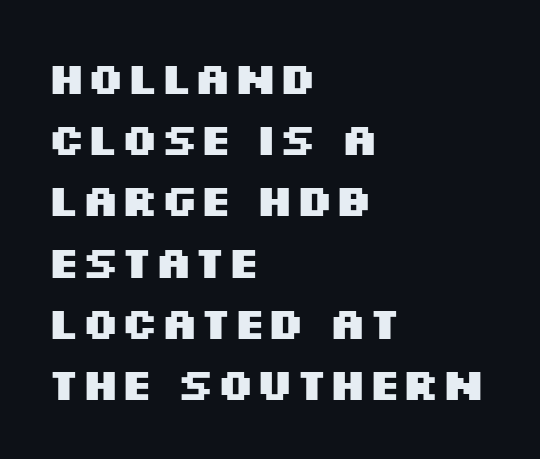
Regarding serifs, this sample does without them. The baseline area is clear. The font is running at its bold setting. Posture: vertical.
